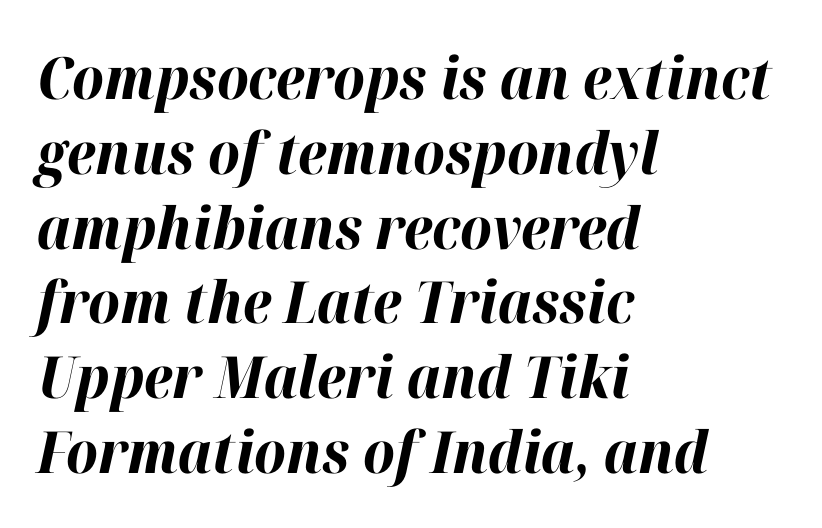
{"italic": "yes", "lean": "right", "slant_degrees": 12, "bold": "yes", "weight": "bold", "width": "normal", "stroke_contrast": "high", "x_height": "medium", "monospaced": "no", "underline": "no", "align": "left", "line_spacing": "normal", "line_spacing_ratio": 1.29, "letter_spacing": "normal", "letter_spacing_em": 0.0, "glyph_px": 58}
